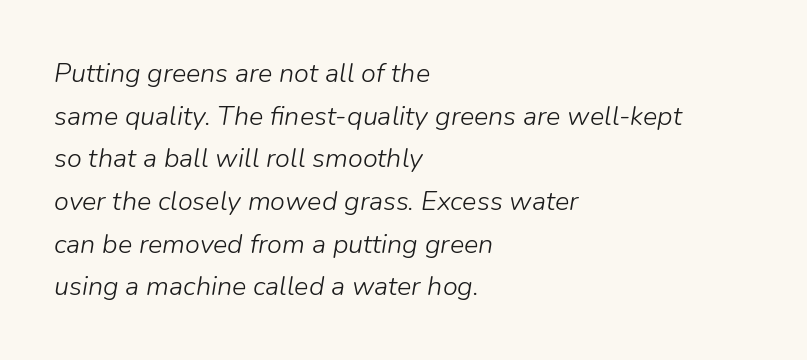
{"italic": "yes", "lean": "right", "slant_degrees": 9, "bold": "no", "underline": "no", "align": "left", "line_spacing": "normal", "line_spacing_ratio": 1.58, "letter_spacing": "normal", "letter_spacing_em": 0.0, "glyph_px": 27}
